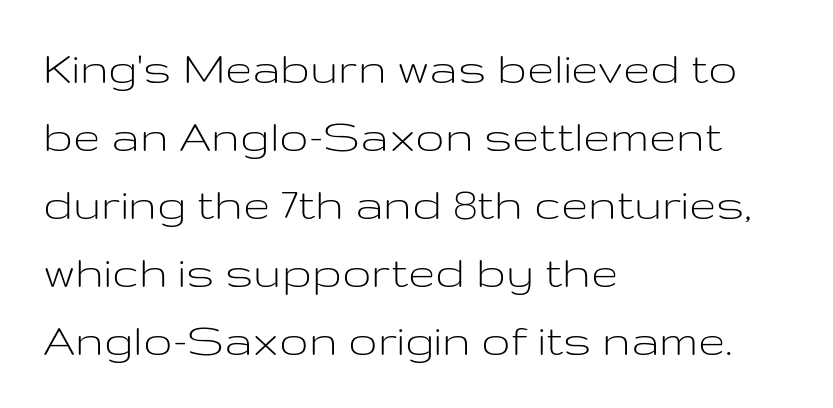
The image shows 49 px light, wide sans-serif type, upright; set left-aligned, normal line spacing (1.39x), normal letter spacing, not underlined; low stroke contrast and a medium x-height.
